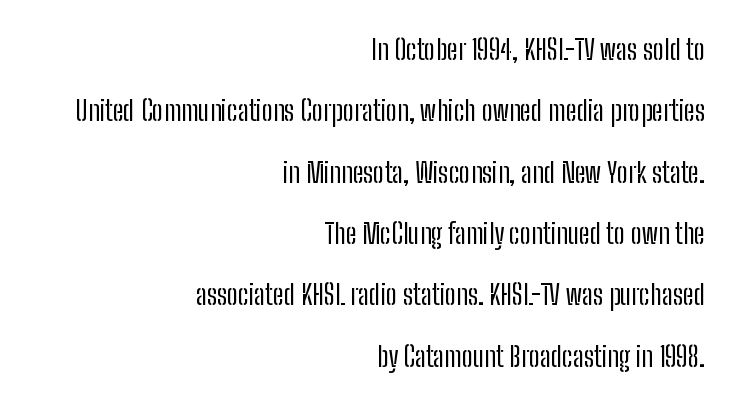
The image shows 28 px regular-weight, condensed sans-serif type, upright; set right-aligned, loose line spacing (2.19x), normal letter spacing, not underlined; low stroke contrast and a medium x-height.
